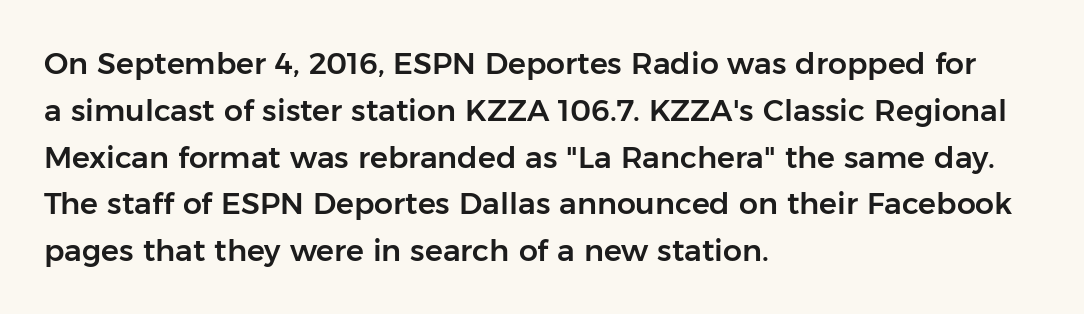
Q: Is the text italic (slanted)? A: No, it is upright.
Q: Is the typeface a serif or a sans-serif typeface? A: Sans-serif.
Q: Is the text underlined? A: No.
Q: How is the paragraph aligned? A: Left-aligned.
Q: Is the spacing between letters normal or unusually wide? A: Normal.
Q: Is the spacing between lines tight, normal or loose? A: Normal.
Q: Width (condensed, normal, or wide)? A: Normal.
Q: Stroke contrast? A: Low.
Q: x-height? A: Medium.
Q: Monospaced? A: No.
